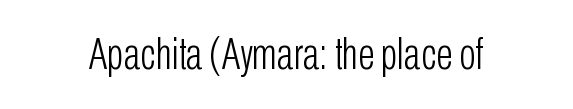
Q: Is the text bold? A: No.
Q: Is the text italic (slanted)? A: No, it is upright.
Q: Is the typeface a serif or a sans-serif typeface? A: Sans-serif.
Q: Is the text underlined? A: No.
Q: Is the spacing between letters normal or unusually wide? A: Normal.
Q: Width (condensed, normal, or wide)? A: Condensed.
Q: Stroke contrast? A: Low.
Q: x-height? A: Medium.
Q: Monospaced? A: No.
